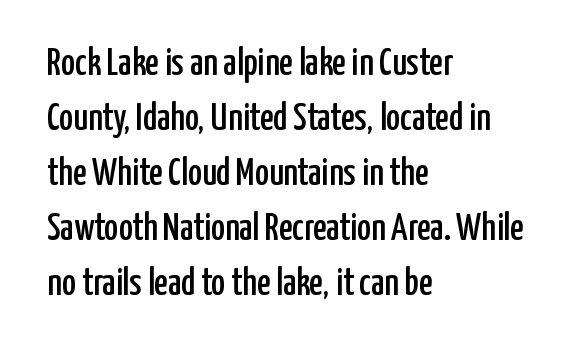
The image shows 38 px condensed sans-serif type, upright; set left-aligned, normal line spacing (1.45x), normal letter spacing, not underlined; low stroke contrast and a medium x-height.
